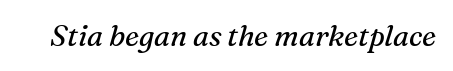
The glyphs are unaccompanied by any horizontal stroke below them. Every character sits at an angle, as italics do. Do the characters align in a grid? No, the font is proportional. A serif font was chosen for this passage. The line texture is even and compact thanks to regular tracking.
